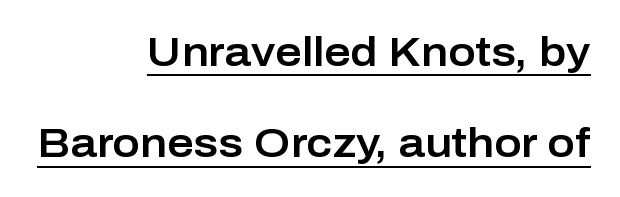
Note: no serifs on the glyphs. Does a line run under the words? Yes, clearly. Is there any slant? The stems are plumb. The tracking reads as untouched default to a designer's eye.
